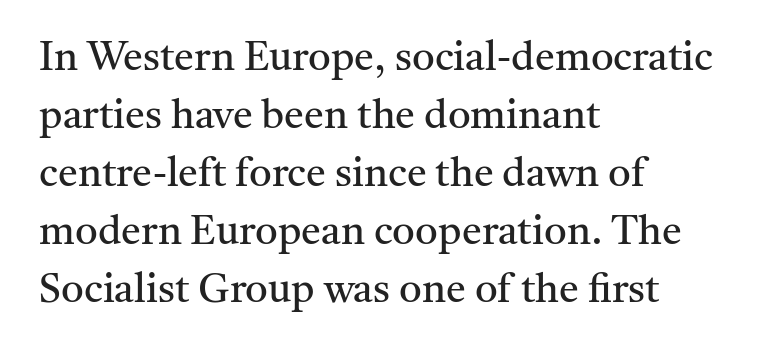
Q: Is the text bold? A: No.
Q: Is the text italic (slanted)? A: No, it is upright.
Q: Is the typeface a serif or a sans-serif typeface? A: Serif.
Q: Is the text underlined? A: No.
Q: How is the paragraph aligned? A: Left-aligned.
Q: Is the spacing between letters normal or unusually wide? A: Normal.
Q: Is the spacing between lines tight, normal or loose? A: Normal.
Q: Width (condensed, normal, or wide)? A: Normal.
Q: Stroke contrast? A: Medium.
Q: x-height? A: Medium.
Q: Monospaced? A: No.
